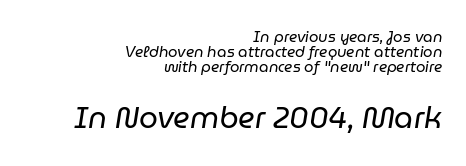
A light-to-regular cut is what we see here. You can tell it's italic because the verticals aren't actually vertical. Note the varied advance widths — an 'i' is clearly narrower than an 'm'. The rag falls on the left side of this text block. Letter spacing: default.
